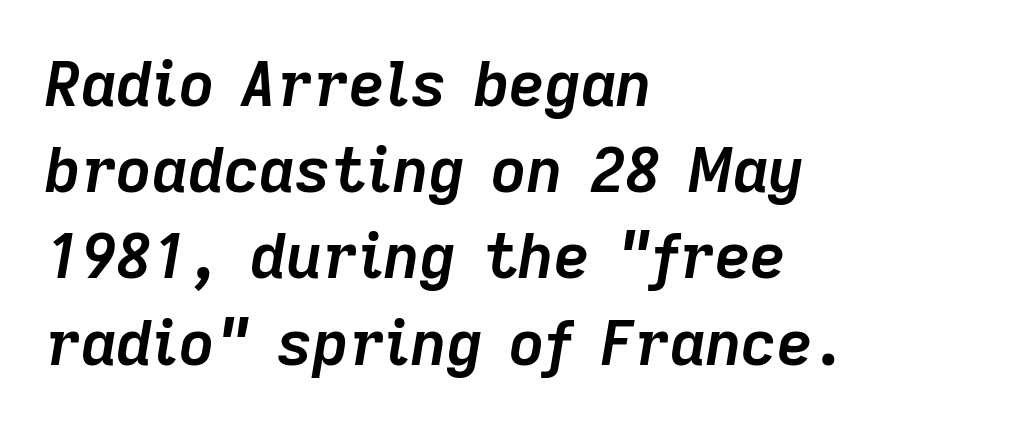
{"italic": "yes", "lean": "right", "slant_degrees": 9, "bold": "yes", "weight": "semibold", "width": "normal", "stroke_contrast": "low", "x_height": "medium", "monospaced": "no", "underline": "no", "align": "left", "line_spacing": "normal", "line_spacing_ratio": 1.39, "letter_spacing": "normal", "letter_spacing_em": 0.0, "glyph_px": 62}
